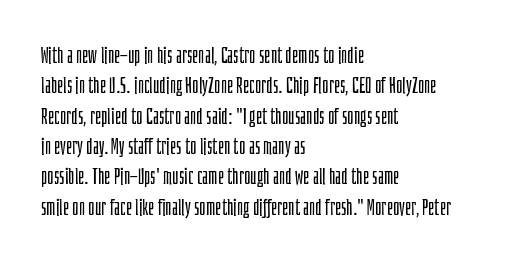
A quiet, ordinary-to-light weight characterises the typeface. The text block is weighted toward the left margin, trailing off unevenly rightward. This rendering leaves character spacing at its baseline value. Characters remain perfectly vertical along every line. The strip under each line holds only bare page.
